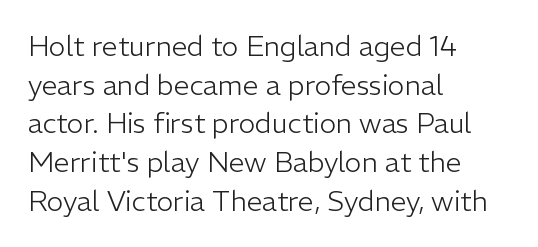
{"serif": "no", "italic": "no", "bold": "no", "weight": "light", "width": "normal", "stroke_contrast": "low", "x_height": "medium", "monospaced": "no", "underline": "no", "align": "left", "line_spacing": "normal", "line_spacing_ratio": 1.38, "letter_spacing": "normal", "letter_spacing_em": 0.0, "glyph_px": 28}
